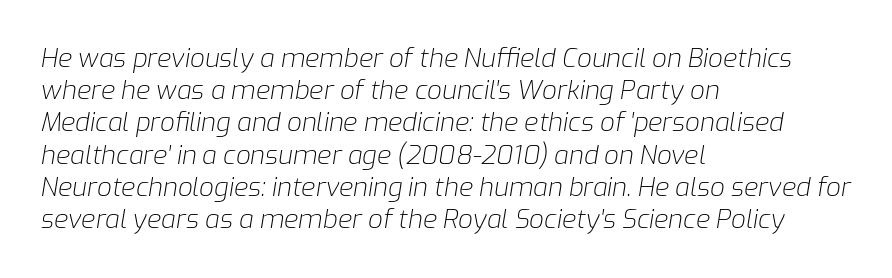
Q: Is the text bold? A: No.
Q: Is the text italic (slanted)? A: Yes, it leans right by about 9 degrees.
Q: Is the text underlined? A: No.
Q: How is the paragraph aligned? A: Left-aligned.
Q: Is the spacing between letters normal or unusually wide? A: Normal.
